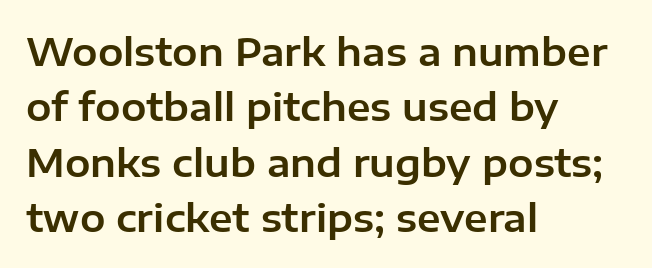
The space between consecutive lines is moderate. Classification — sans serif. The area under the type is left untouched. Compared with typical body copy, the letter spacing here is the same.
